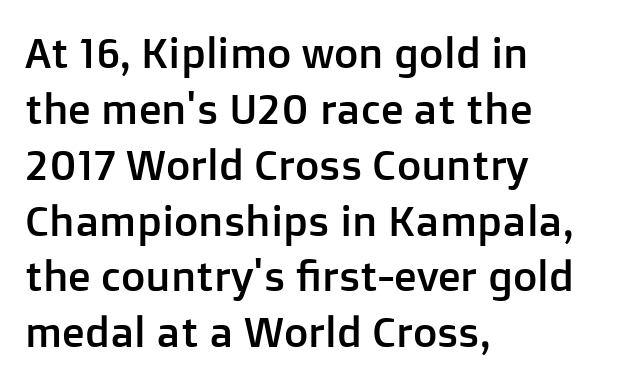
Notice how descenders clear the ascenders below comfortably — that's standard leading. Look at the bottom of the vertical strokes: they stop flat, with no serifs. Compared with typical body copy, the letter spacing here is the same. The rendering anchors every line to the left-hand side.
